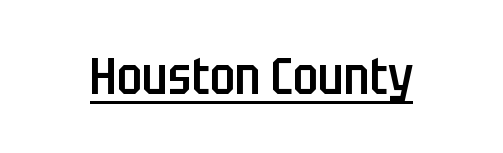
Emphasis is given by a line drawn under the lettering. A fair bit of extra ink — the face is semibold, not bold. Proportional: the letters do not fall into vertical columns. Do the letters lean? They stand straight. This rendering employs a face without finishing strokes, i.e., a sans-serif. The face used here is rendered with its standard letterfit.
